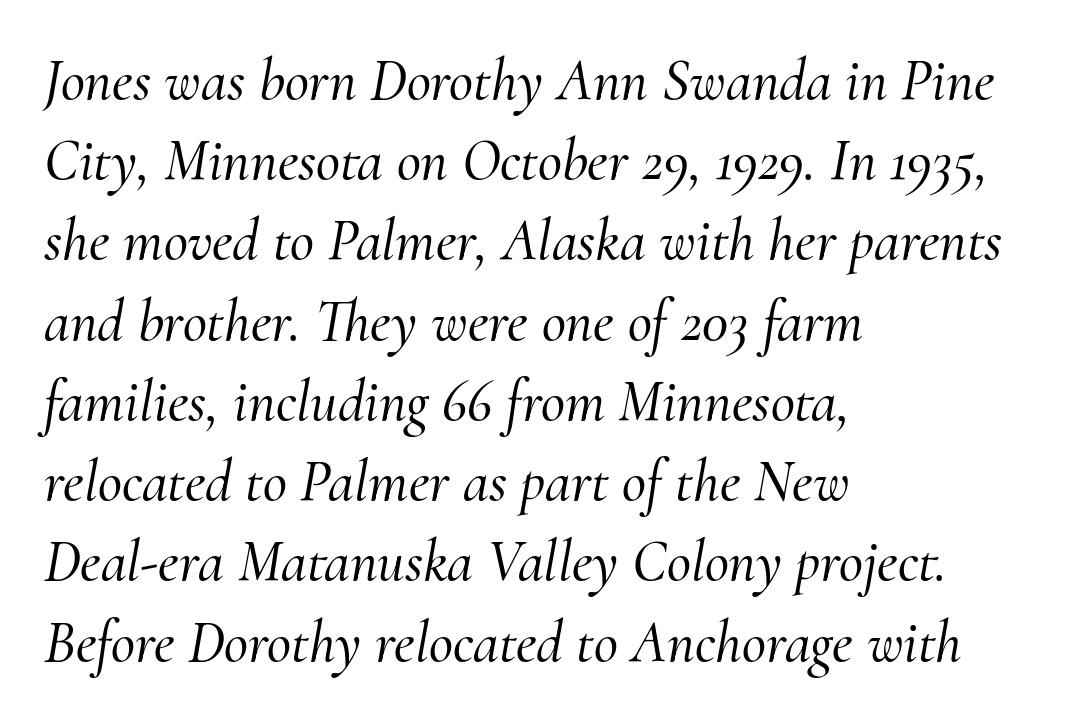
{"serif": "yes", "italic": "yes", "lean": "right", "slant_degrees": 10, "width": "normal", "stroke_contrast": "medium", "x_height": "small", "monospaced": "no", "underline": "no", "align": "left", "line_spacing": "normal", "line_spacing_ratio": 1.36, "letter_spacing": "normal", "letter_spacing_em": 0.0, "glyph_px": 59}
